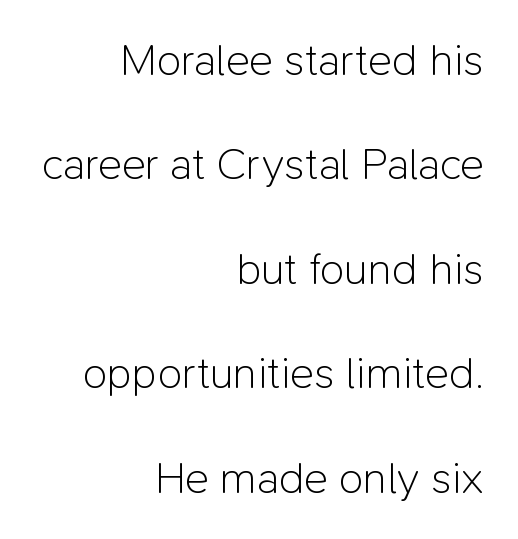
The specimen reads as upright at a glance. Check under the words: just untouched page. In terms of letterspacing, this is plain default setting. The paragraph has a hard right edge and a soft left edge. Unlike a traditional serif, this face leaves its strokes unadorned.
